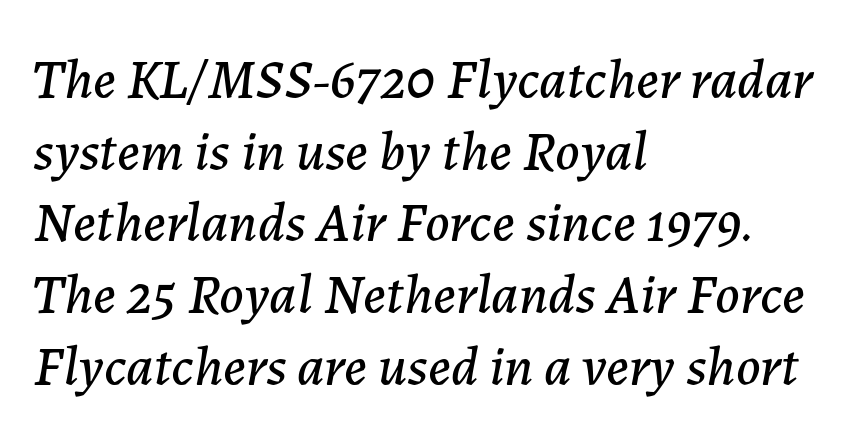
{"italic": "yes", "lean": "right", "slant_degrees": 7, "width": "normal", "stroke_contrast": "low", "x_height": "medium", "monospaced": "no", "underline": "no", "align": "left", "line_spacing": "normal", "line_spacing_ratio": 1.28, "letter_spacing": "normal", "letter_spacing_em": 0.0, "glyph_px": 56}
